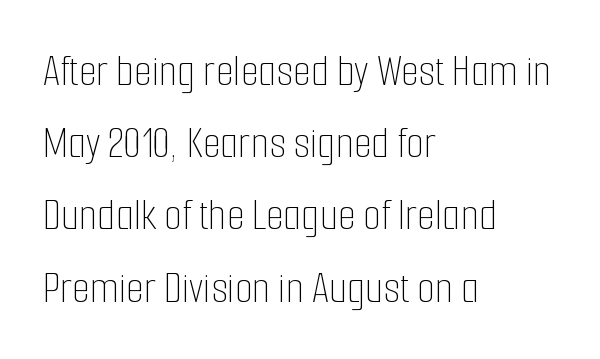
Q: Is the text bold? A: No.
Q: Is the text italic (slanted)? A: No, it is upright.
Q: Is the text underlined? A: No.
Q: How is the paragraph aligned? A: Left-aligned.
Q: Is the spacing between letters normal or unusually wide? A: Normal.
Q: Is the spacing between lines tight, normal or loose? A: Normal.
Q: Width (condensed, normal, or wide)? A: Condensed.
Q: Stroke contrast? A: Low.
Q: x-height? A: Medium.
Q: Monospaced? A: No.
